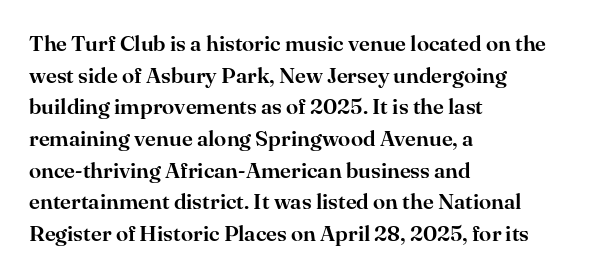
The image shows 22 px text type, upright; set left-aligned, normal line spacing (1.44x), normal letter spacing, not underlined.
